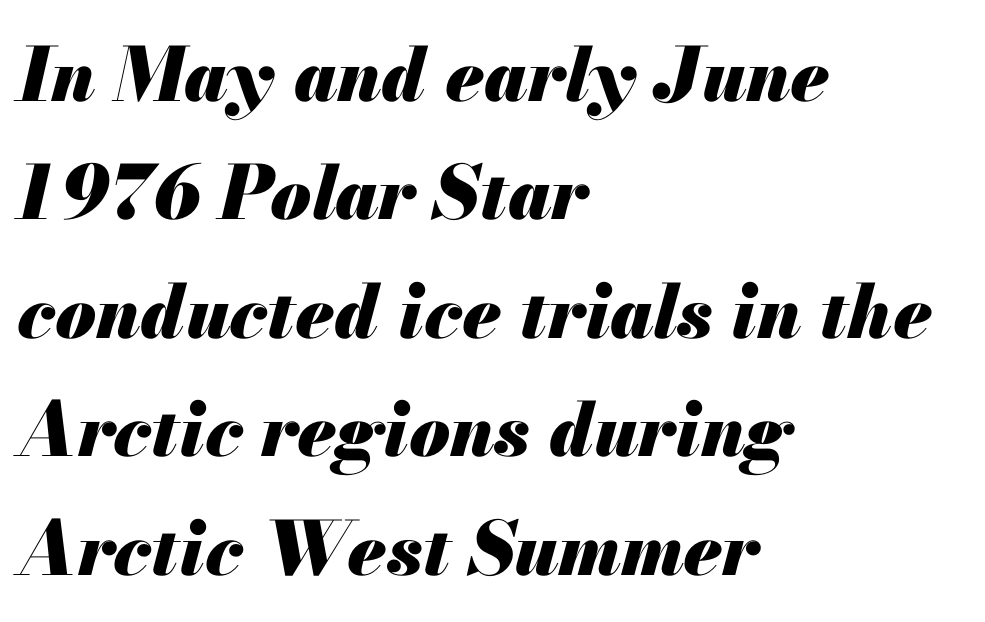
Q: Is the text bold? A: Yes.
Q: Is the text italic (slanted)? A: Yes, it leans right by about 13 degrees.
Q: Is the text underlined? A: No.
Q: How is the paragraph aligned? A: Left-aligned.
Q: Is the spacing between letters normal or unusually wide? A: Normal.
Q: Is the spacing between lines tight, normal or loose? A: Normal.
Q: Width (condensed, normal, or wide)? A: Normal.
Q: Stroke contrast? A: Medium.
Q: x-height? A: Small.
Q: Monospaced? A: No.
